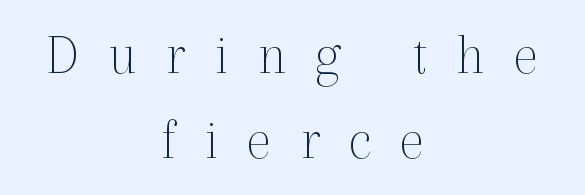
Q: Is the text bold? A: No.
Q: Is the text italic (slanted)? A: No, it is upright.
Q: Is the typeface a serif or a sans-serif typeface? A: Serif.
Q: Is the text underlined? A: No.
Q: How is the paragraph aligned? A: Centered.
Q: Is the spacing between letters normal or unusually wide? A: Unusually wide.
Q: Is the spacing between lines tight, normal or loose? A: Normal.
Q: Width (condensed, normal, or wide)? A: Normal.
Q: x-height? A: Medium.
Q: Monospaced? A: No.
